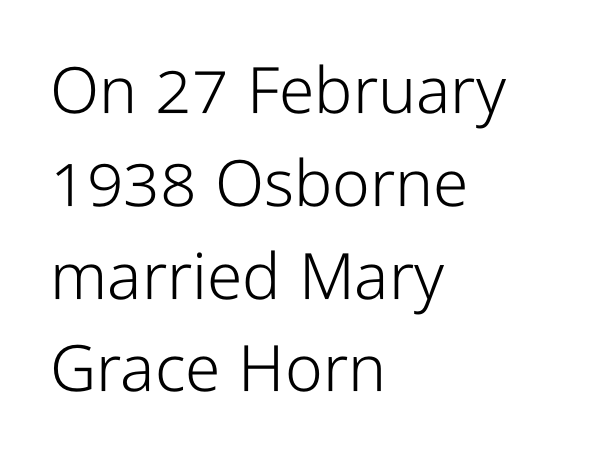
A roman cut, with each character standing at attention. Leading matches the norm, producing a regular column. Check where the strokes stop: nothing finishes them off — pure sans. The passage shown has conventional tracking throughout.
